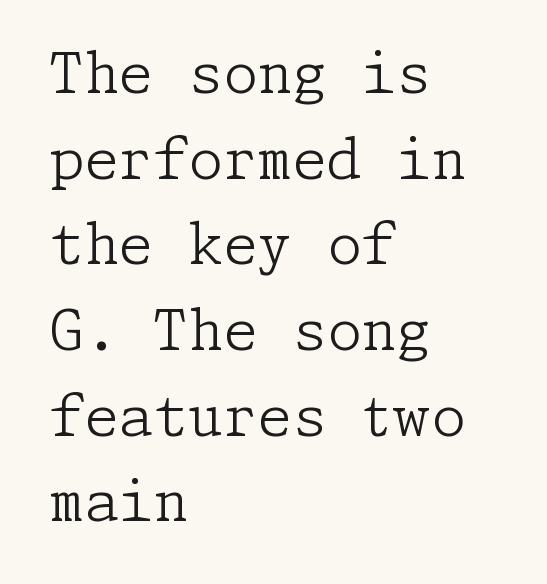
Bold? No — there's no thickening of the strokes. Horizontal bands of white between lines are of average thickness. The text was rendered using a seriffed face with decorative stroke endings. Words float on clear page, feet unadorned. Alignment: flush left. Ordinary non-slanted type is in use.
